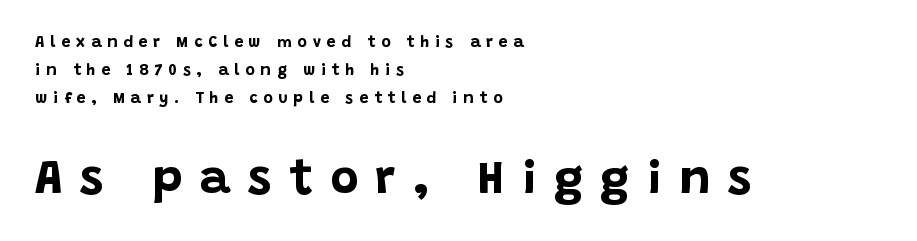
The image shows 48 px bold sans-serif type, upright; set left-aligned, line spacing 1.74x, unusually wide letter spacing (+0.36 em), not underlined; the second (bottom) block is 3.0x larger; low stroke contrast and a large x-height.
